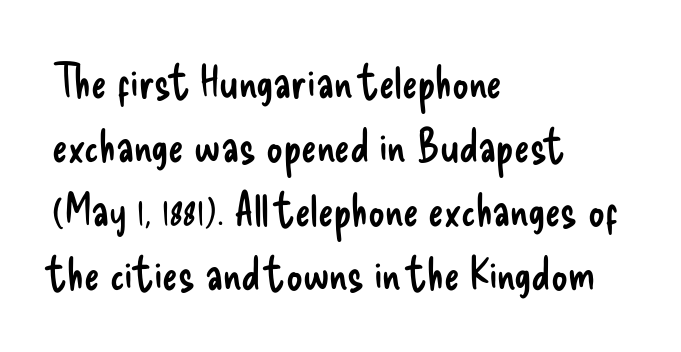
{"serif": "no", "italic": "no", "bold": "no", "weight": "regular", "width": "condensed", "stroke_contrast": "low", "x_height": "small", "monospaced": "no", "underline": "no", "align": "left", "line_spacing": "normal", "line_spacing_ratio": 1.39, "letter_spacing": "normal", "letter_spacing_em": 0.0, "glyph_px": 46}
